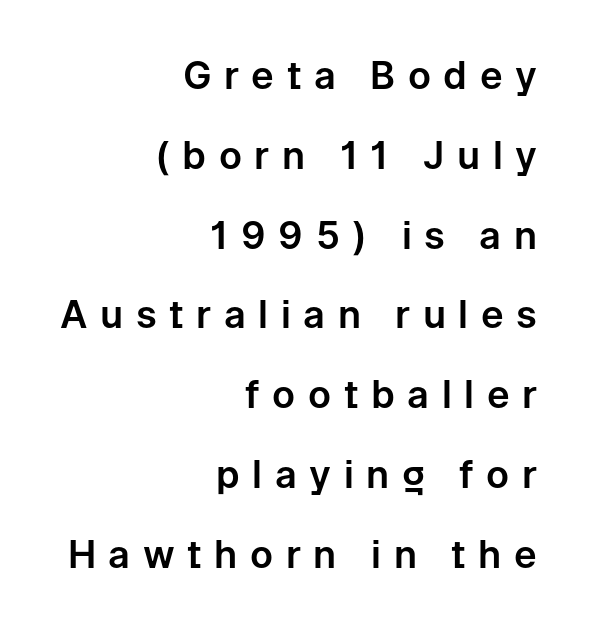
Q: Is the text italic (slanted)? A: No, it is upright.
Q: Is the typeface a serif or a sans-serif typeface? A: Sans-serif.
Q: Is the text underlined? A: No.
Q: How is the paragraph aligned? A: Right-aligned.
Q: Is the spacing between letters normal or unusually wide? A: Unusually wide.
Q: Is the spacing between lines tight, normal or loose? A: Loose.
Q: Width (condensed, normal, or wide)? A: Normal.
Q: Stroke contrast? A: Low.
Q: x-height? A: Medium.
Q: Monospaced? A: No.
